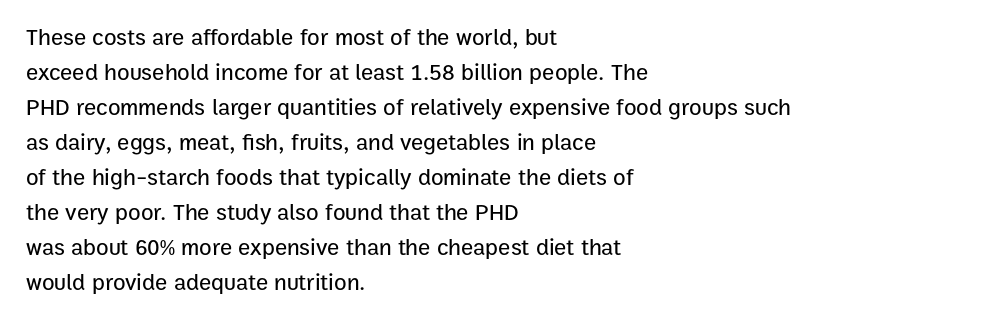
Left-aligned paragraph, ragged on the right. This sample uses an upright cut, with every glyph sitting square on the baseline. Only glyphs here, with clear space below each row. In terms of letterspacing, this is plain default setting. The line-height multiplier appears to be the usual default.
